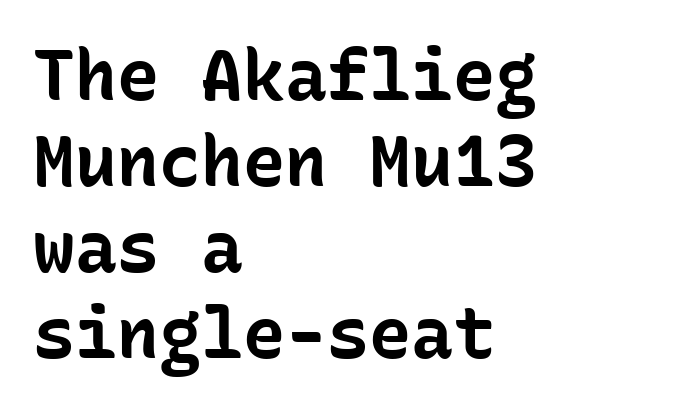
The strip under each line holds only bare page. These lines keep a tight, regular rhythm from letter to letter. Its strokes are broad and dark, the hallmark of bold type. The rag falls on the right side of this text block. This sample has the even, mechanical cadence of fixed-width lettering. I'd call this a sans setting — the letters go barefoot.
